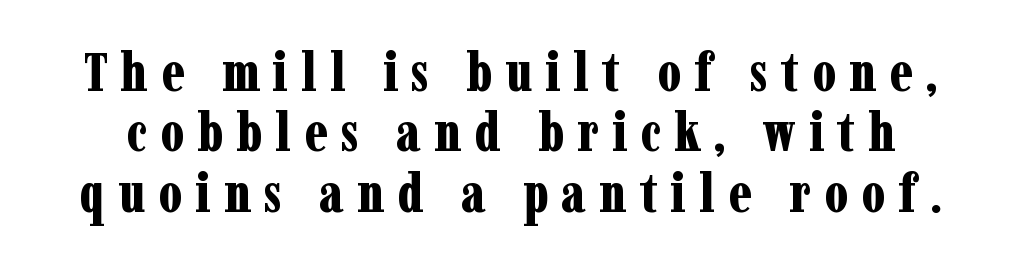
The image shows 55 px bold, condensed serif type, upright; set tight line spacing (1.1x), unusually wide letter spacing (+0.24 em), not underlined; low stroke contrast and a medium x-height.
